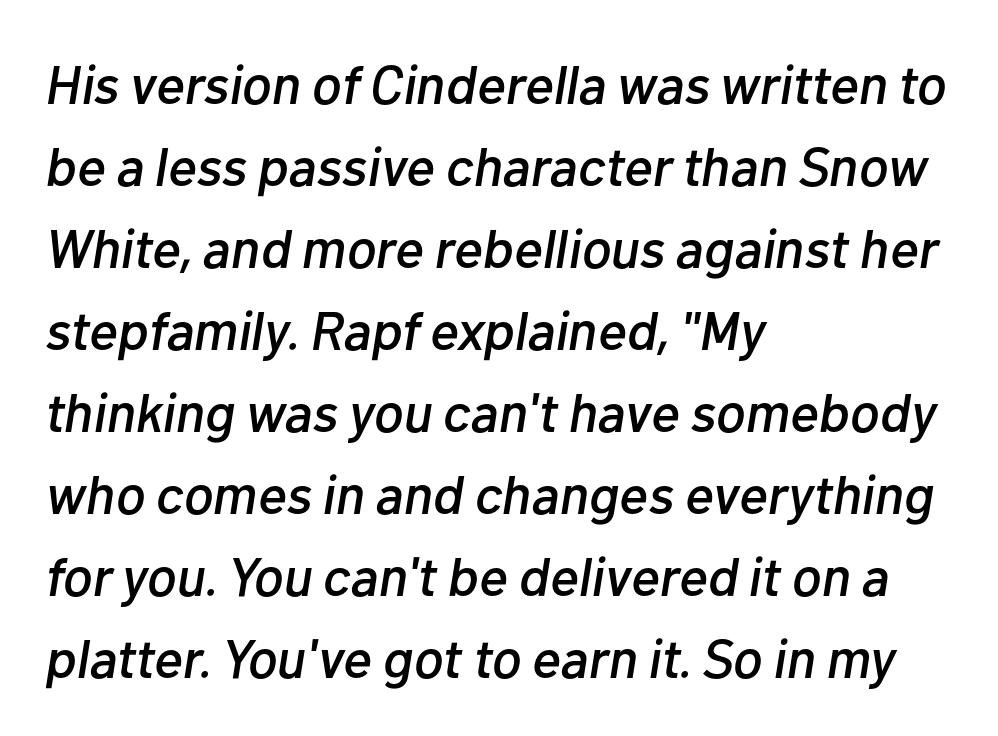
The image shows 55 px text type, italic (leaning right); set left-aligned, normal line spacing (1.49x), normal letter spacing, not underlined; low stroke contrast and a medium x-height.
